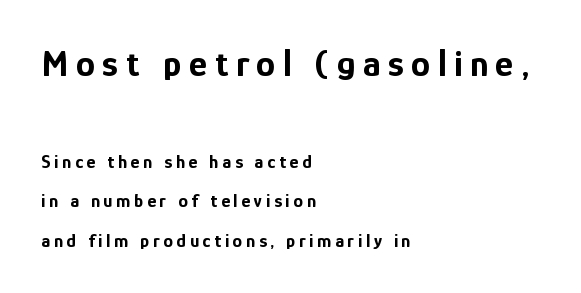
Q: Is the text bold? A: Yes.
Q: Is the text italic (slanted)? A: No, it is upright.
Q: Is the typeface a serif or a sans-serif typeface? A: Sans-serif.
Q: Is the text underlined? A: No.
Q: How is the paragraph aligned? A: Left-aligned.
Q: Is the spacing between letters normal or unusually wide? A: Unusually wide.
Q: Is the spacing between lines tight, normal or loose? A: Loose.
Q: Which block of text is set in a larger size, the first (top) or the second (bottom)? A: The first (top) one.
Q: Width (condensed, normal, or wide)? A: Condensed.
Q: Stroke contrast? A: Low.
Q: x-height? A: Medium.
Q: Monospaced? A: No.
